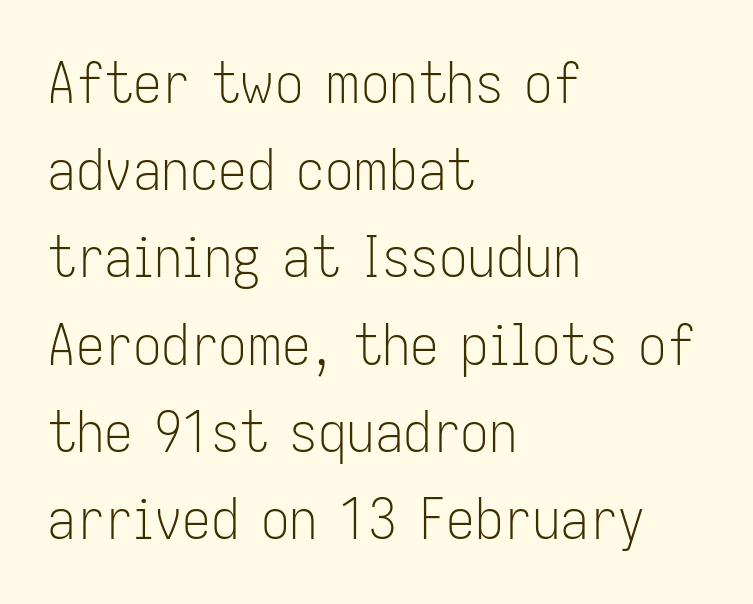
The glyphs are unaccompanied by any horizontal stroke below them. Think standard paragraph weight, or any step lighter than that. Examine the stroke ends and you'll find no serifs. This is the regular roman posture of the typeface.
